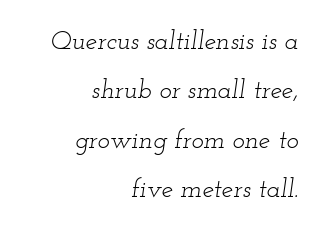
Is there much room between lines? Yes — plenty of vertical air separates them. Unmarked baselines from the first word to the last. Slant detected: the letters are inclined. The paragraph has a hard right edge and a soft left edge. These lines keep a tight, regular rhythm from letter to letter.
